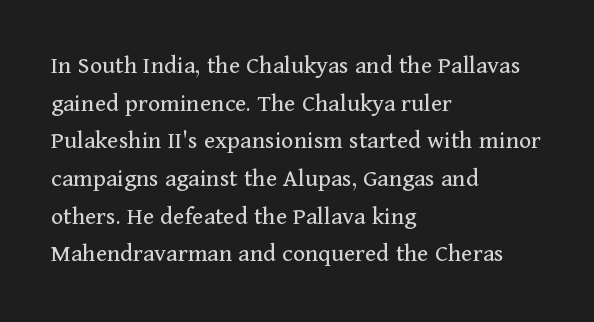
{"italic": "no", "bold": "no", "underline": "no", "align": "left", "line_spacing": "normal", "line_spacing_ratio": 1.45, "letter_spacing": "normal", "letter_spacing_em": 0.0, "glyph_px": 26}
